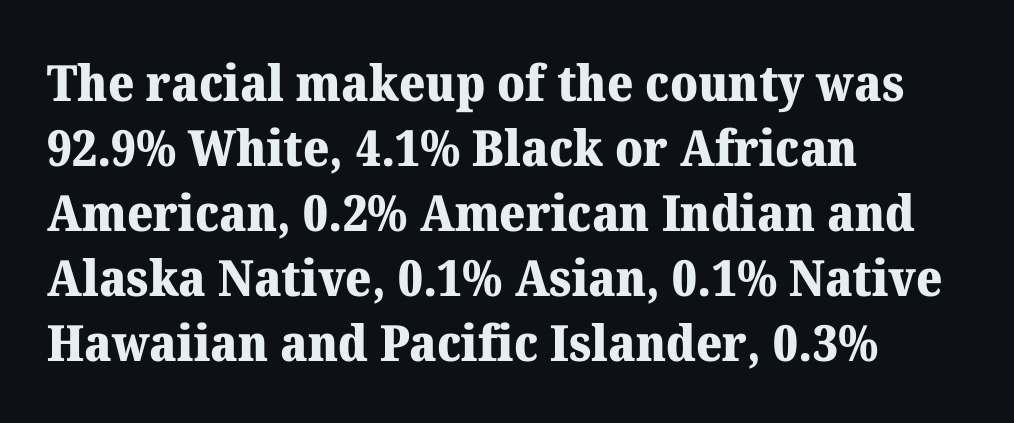
{"serif": "yes", "italic": "no", "bold": "yes", "weight": "heavy", "width": "normal", "stroke_contrast": "medium", "x_height": "medium", "monospaced": "no", "underline": "no", "align": "left", "line_spacing": "normal", "line_spacing_ratio": 1.3, "letter_spacing": "normal", "letter_spacing_em": 0.0, "glyph_px": 50}
